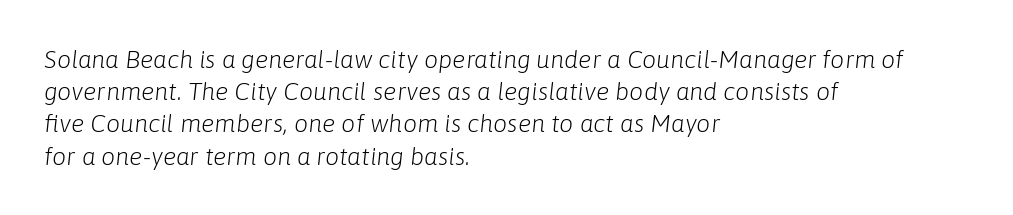
Q: Is the text bold? A: No.
Q: Is the text italic (slanted)? A: Yes, it leans right by about 6 degrees.
Q: Is the text underlined? A: No.
Q: How is the paragraph aligned? A: Left-aligned.
Q: Is the spacing between letters normal or unusually wide? A: Normal.
Q: Is the spacing between lines tight, normal or loose? A: Normal.
